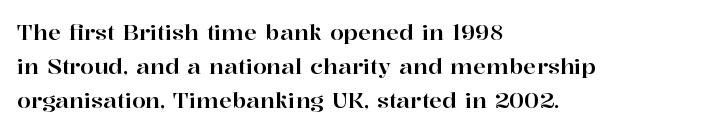
Q: Is the text italic (slanted)? A: No, it is upright.
Q: Is the text underlined? A: No.
Q: How is the paragraph aligned? A: Left-aligned.
Q: Is the spacing between letters normal or unusually wide? A: Normal.
Q: Is the spacing between lines tight, normal or loose? A: Normal.
